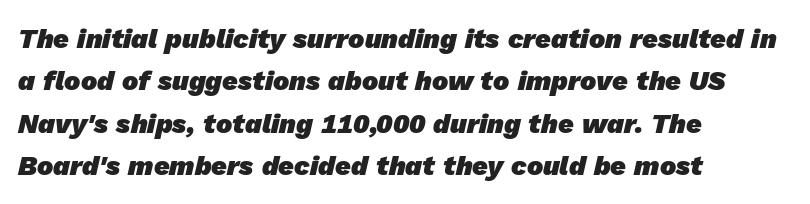
The image shows 27 px bold type; set left-aligned, normal line spacing (1.57x), normal letter spacing, not underlined.
